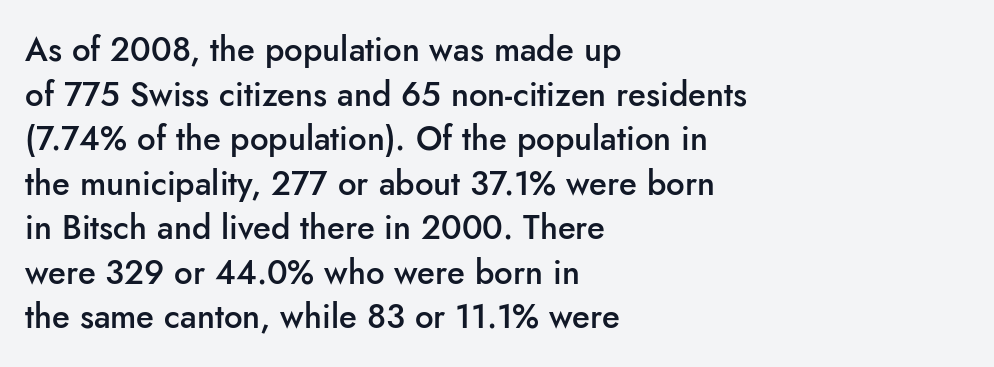
Q: Is the text bold? A: Semi-bold.
Q: Is the text italic (slanted)? A: No, it is upright.
Q: Is the typeface a serif or a sans-serif typeface? A: Sans-serif.
Q: Is the text underlined? A: No.
Q: How is the paragraph aligned? A: Left-aligned.
Q: Is the spacing between letters normal or unusually wide? A: Normal.
Q: Is the spacing between lines tight, normal or loose? A: Normal.
Q: Width (condensed, normal, or wide)? A: Normal.
Q: Stroke contrast? A: Low.
Q: x-height? A: Small.
Q: Monospaced? A: No.
